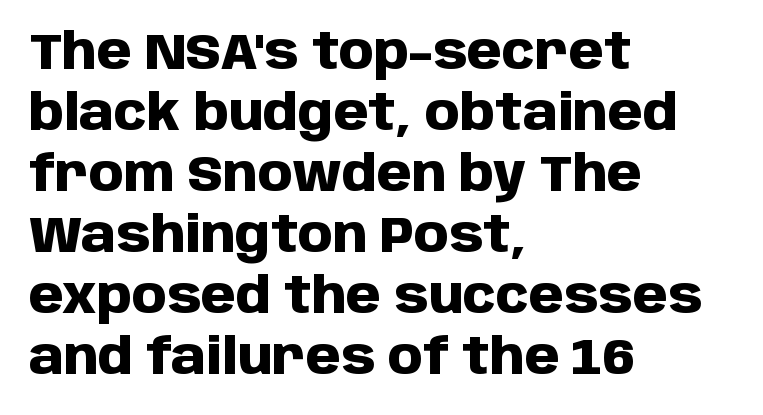
The image shows 50 px heavy sans-serif type, upright; set left-aligned, line spacing 1.22x, normal letter spacing, not underlined; low stroke contrast and a large x-height.
